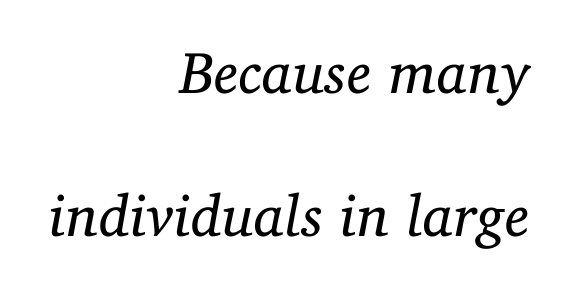
Q: Is the text bold? A: No.
Q: Is the text italic (slanted)? A: Yes, it leans right by about 11 degrees.
Q: Is the typeface a serif or a sans-serif typeface? A: Serif.
Q: Is the text underlined? A: No.
Q: How is the paragraph aligned? A: Right-aligned.
Q: Is the spacing between letters normal or unusually wide? A: Normal.
Q: Is the spacing between lines tight, normal or loose? A: Loose.
Q: Width (condensed, normal, or wide)? A: Normal.
Q: Stroke contrast? A: Low.
Q: x-height? A: Medium.
Q: Monospaced? A: No.
